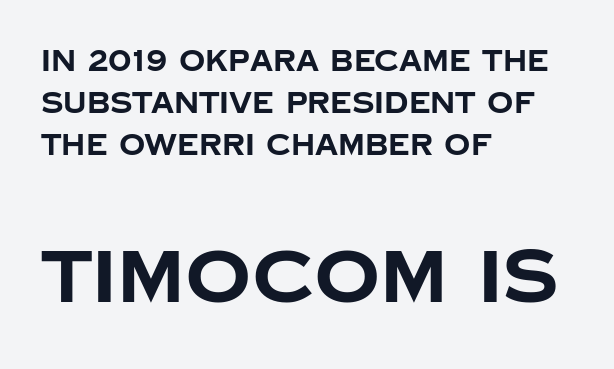
The image shows 73 px bold sans-serif type, upright; set left-aligned, normal line spacing (1.45x), normal letter spacing, not underlined; the second (bottom) block is 2.52x larger; low stroke contrast and a large x-height.
